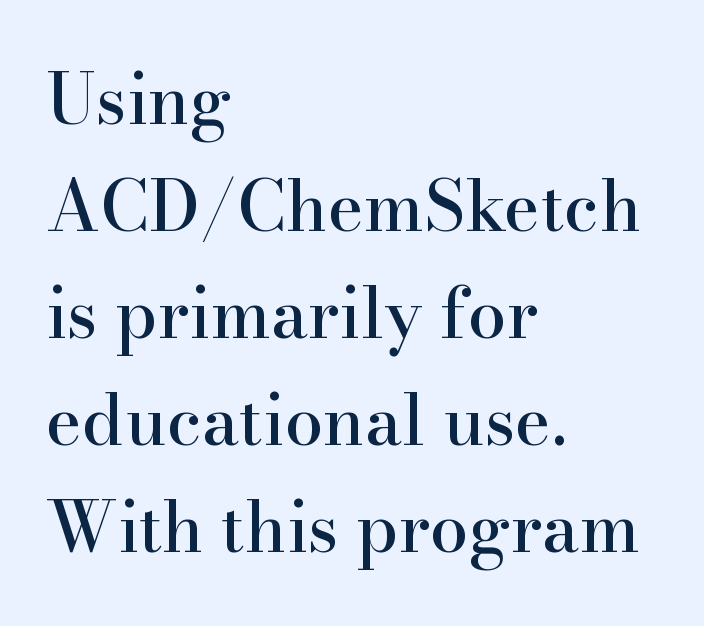
Check under the words: just untouched page. In terms of posture, this sample is upright. This rendering employs a face with finishing strokes, i.e., a serif. The compositor pushed each line to the left boundary. The tracking reads as untouched default to a designer's eye.
